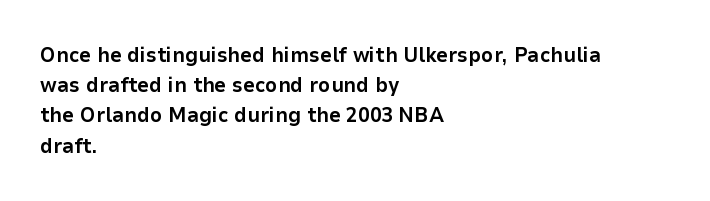
Q: Is the text bold? A: Yes.
Q: Is the text italic (slanted)? A: No, it is upright.
Q: Is the text underlined? A: No.
Q: How is the paragraph aligned? A: Left-aligned.
Q: Is the spacing between letters normal or unusually wide? A: Normal.
Q: Is the spacing between lines tight, normal or loose? A: Normal.
